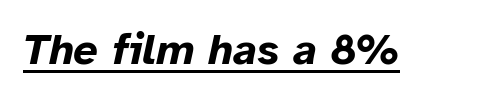
The image shows 43 px bold type, italic (leaning right); set normal letter spacing, underlined; low stroke contrast and a medium x-height.
